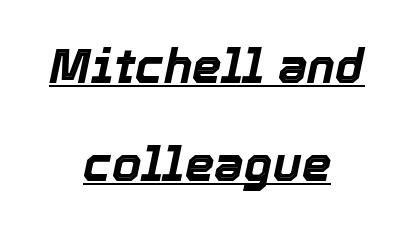
The image shows 47 px bold type, italic (leaning right); set centered, loose line spacing (2.08x), normal letter spacing, underlined; a medium x-height.
